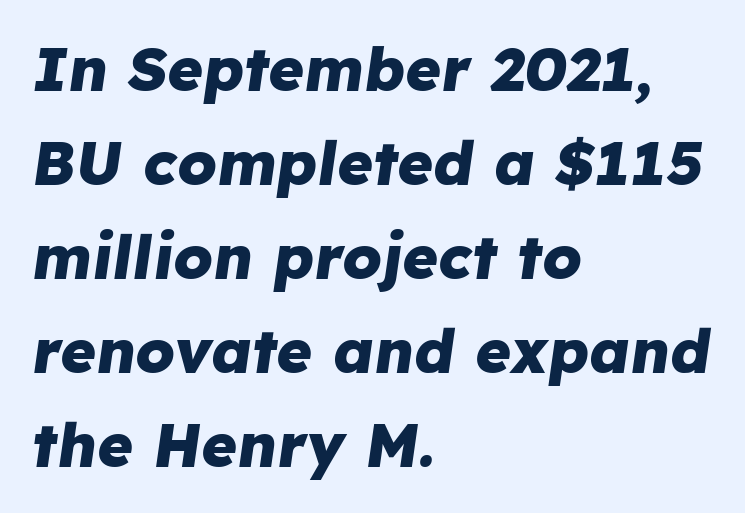
{"italic": "yes", "lean": "right", "slant_degrees": 8, "bold": "yes", "weight": "heavy", "width": "normal", "stroke_contrast": "low", "x_height": "medium", "monospaced": "no", "underline": "no", "align": "left", "line_spacing": "normal", "line_spacing_ratio": 1.54, "letter_spacing": "normal", "letter_spacing_em": 0.0, "glyph_px": 61}
